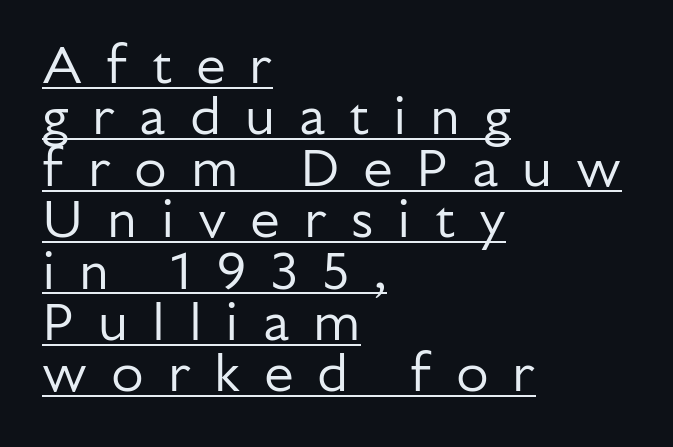
Q: Is the text bold? A: No.
Q: Is the text italic (slanted)? A: No, it is upright.
Q: Is the typeface a serif or a sans-serif typeface? A: Sans-serif.
Q: Is the text underlined? A: Yes.
Q: How is the paragraph aligned? A: Left-aligned.
Q: Is the spacing between letters normal or unusually wide? A: Unusually wide.
Q: Is the spacing between lines tight, normal or loose? A: Tight.
Q: Width (condensed, normal, or wide)? A: Normal.
Q: Stroke contrast? A: Low.
Q: x-height? A: Medium.
Q: Monospaced? A: No.
